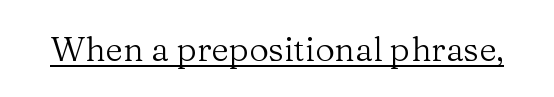
The image shows 34 px regular-weight serif type, upright; set normal letter spacing, underlined; medium stroke contrast and a medium x-height.
